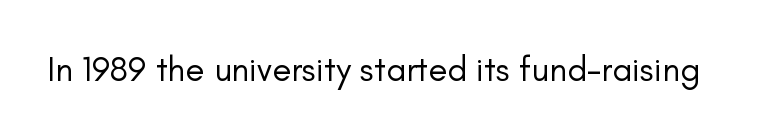
The image shows 35 px regular-weight sans-serif type, upright; set normal letter spacing, not underlined; low stroke contrast and a small x-height.
